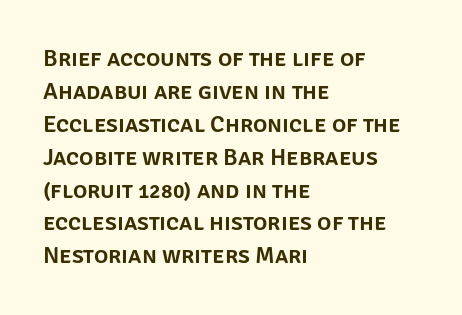
Q: Is the text italic (slanted)? A: No, it is upright.
Q: Is the text underlined? A: No.
Q: How is the paragraph aligned? A: Left-aligned.
Q: Is the spacing between letters normal or unusually wide? A: Normal.
Q: Is the spacing between lines tight, normal or loose? A: Normal.
